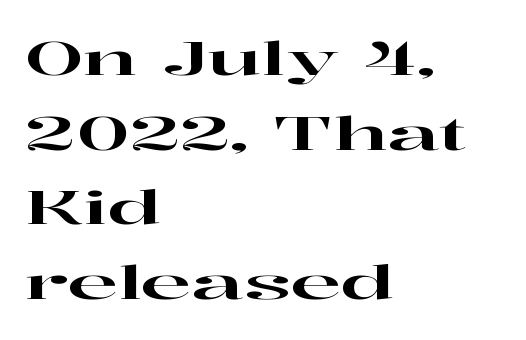
{"serif": "yes", "italic": "no", "width": "wide", "stroke_contrast": "high", "x_height": "medium", "monospaced": "no", "underline": "no", "align": "left", "line_spacing": "normal", "line_spacing_ratio": 1.59, "letter_spacing": "normal", "letter_spacing_em": 0.0, "glyph_px": 47}
